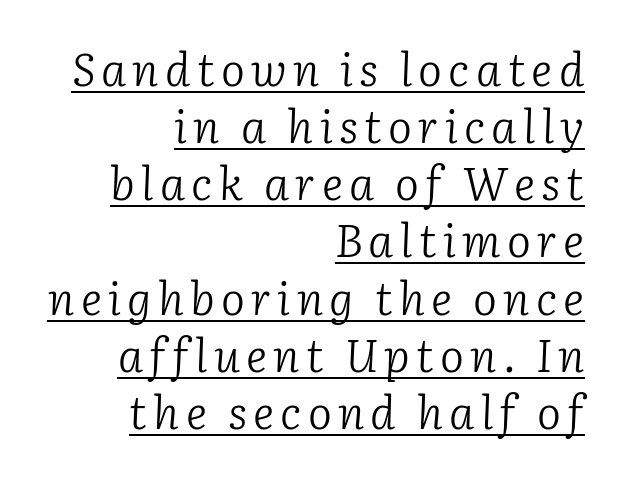
{"serif": "yes", "italic": "yes", "lean": "right", "slant_degrees": 2, "bold": "no", "weight": "light", "width": "normal", "stroke_contrast": "low", "x_height": "medium", "monospaced": "no", "underline": "yes", "align": "right", "line_spacing": "normal", "line_spacing_ratio": 1.27, "glyph_px": 45}
